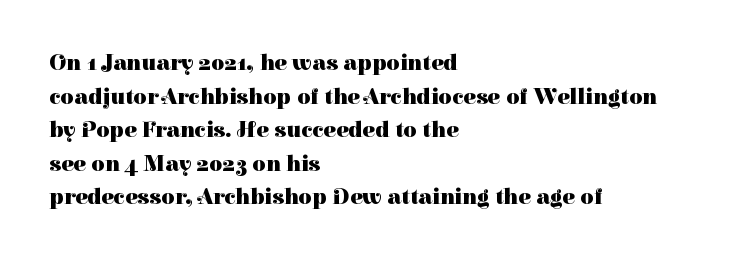
Q: Is the text bold? A: Yes.
Q: Is the text italic (slanted)? A: No, it is upright.
Q: Is the text underlined? A: No.
Q: How is the paragraph aligned? A: Left-aligned.
Q: Is the spacing between letters normal or unusually wide? A: Normal.
Q: Is the spacing between lines tight, normal or loose? A: Normal.
